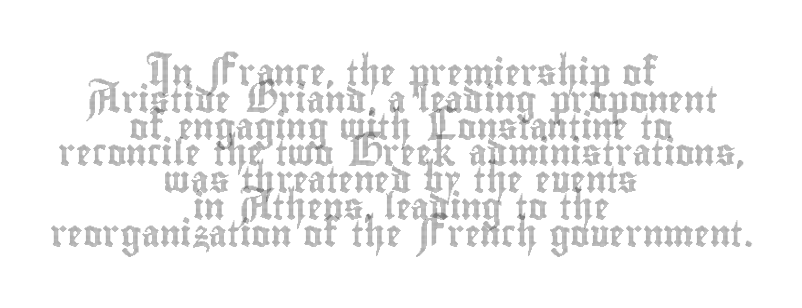
Q: Is the text italic (slanted)? A: No, it is upright.
Q: Is the text underlined? A: No.
Q: How is the paragraph aligned? A: Centered.
Q: Is the spacing between letters normal or unusually wide? A: Normal.
Q: Is the spacing between lines tight, normal or loose? A: Tight.
